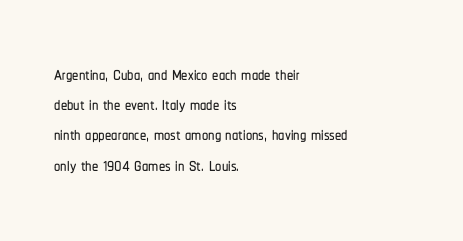
Q: Is the text italic (slanted)? A: No, it is upright.
Q: Is the text underlined? A: No.
Q: How is the paragraph aligned? A: Left-aligned.
Q: Is the spacing between letters normal or unusually wide? A: Normal.
